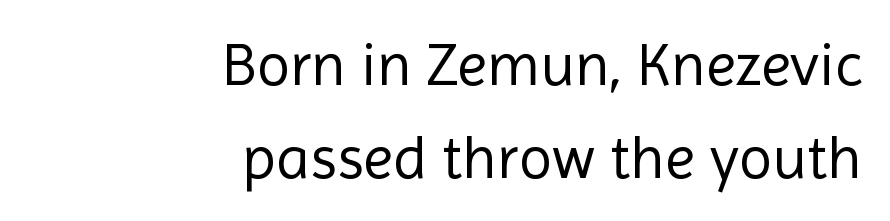
Q: Is the text bold? A: No.
Q: Is the text italic (slanted)? A: No, it is upright.
Q: Is the typeface a serif or a sans-serif typeface? A: Sans-serif.
Q: Is the text underlined? A: No.
Q: How is the paragraph aligned? A: Right-aligned.
Q: Is the spacing between letters normal or unusually wide? A: Normal.
Q: Is the spacing between lines tight, normal or loose? A: Normal.
Q: Width (condensed, normal, or wide)? A: Normal.
Q: x-height? A: Medium.
Q: Monospaced? A: No.
